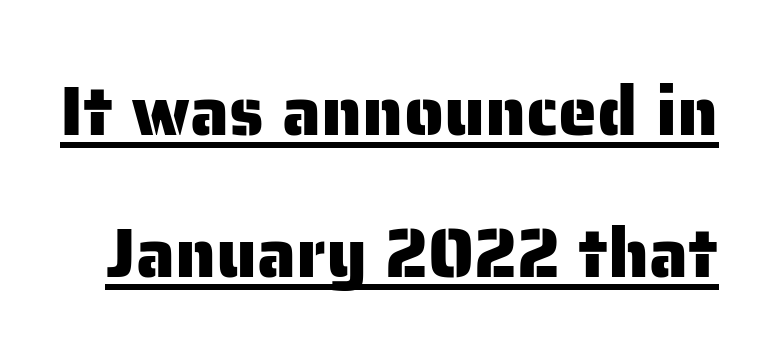
{"serif": "no", "italic": "no", "width": "normal", "stroke_contrast": "low", "x_height": "medium", "monospaced": "no", "underline": "yes", "line_spacing": "loose", "line_spacing_ratio": 2.03, "letter_spacing": "normal", "letter_spacing_em": 0.0, "glyph_px": 70}
